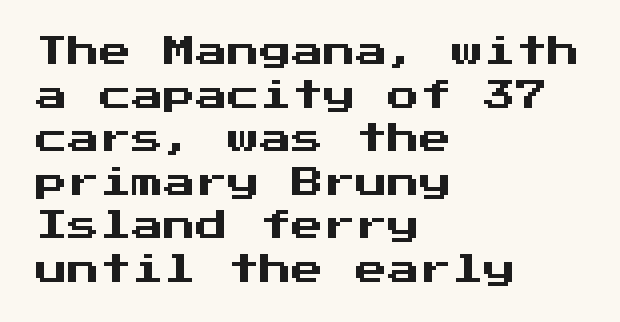
The image shows 32 px sans-serif type, upright; set left-aligned, normal line spacing (1.36x), normal letter spacing, not underlined; medium stroke contrast and a medium x-height.
